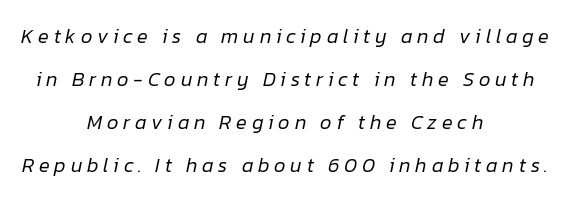
The image shows 20 px text type, italic (leaning right); set centered, loose line spacing (2.15x), unusually wide letter spacing (+0.24 em), not underlined.
